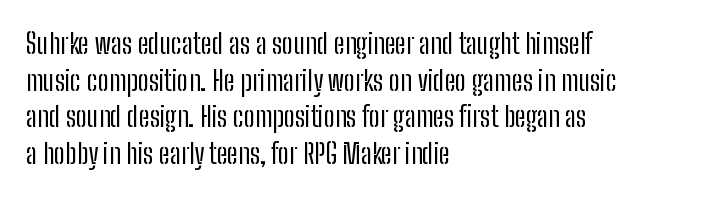
The image shows 28 px regular-weight, condensed sans-serif type, upright; set left-aligned, normal line spacing (1.31x), normal letter spacing, not underlined; low stroke contrast and a medium x-height.
